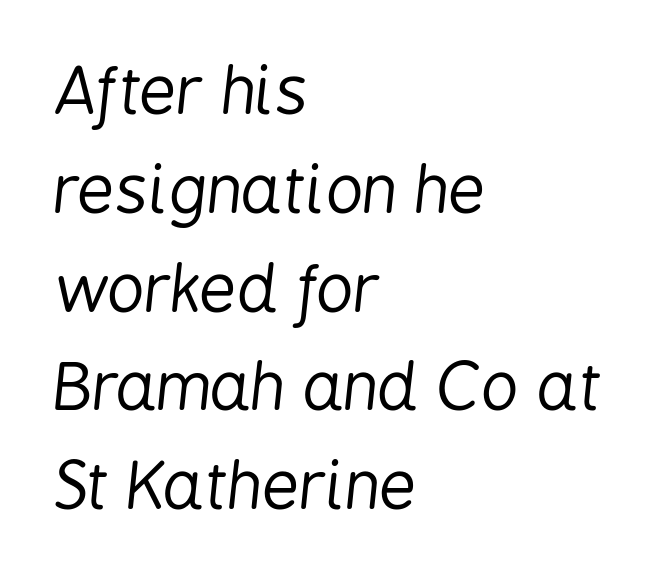
The image shows 65 px regular-weight, condensed type, italic (leaning right); set left-aligned, normal line spacing (1.52x), normal letter spacing, not underlined; low stroke contrast and a medium x-height.
